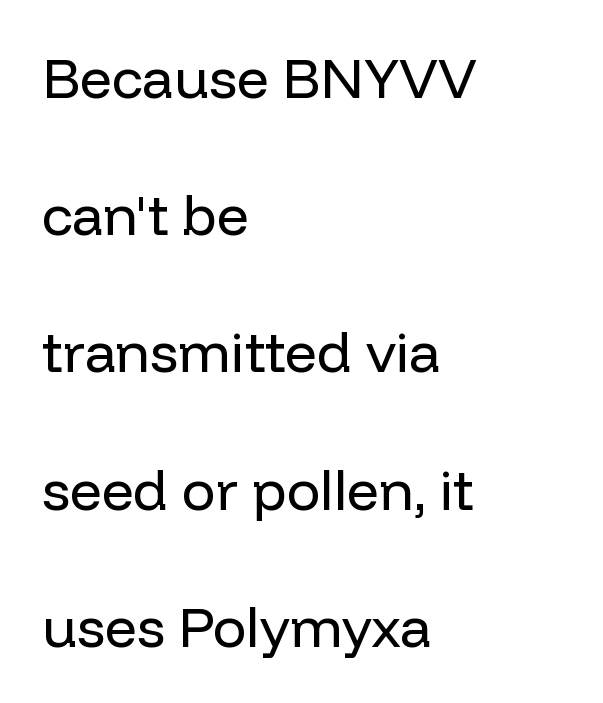
The image shows 56 px regular-weight sans-serif type, upright; set left-aligned, loose line spacing (2.45x), normal letter spacing, not underlined; low stroke contrast and a medium x-height.
